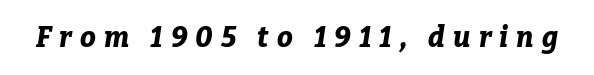
Loose tracking; the words dissolve into strings of separated letters. The rendering uses a bold face; every stroke is thick and dark. Rendered with sloped, italic letterforms. These lines are rendered in a variable-pitch font.
